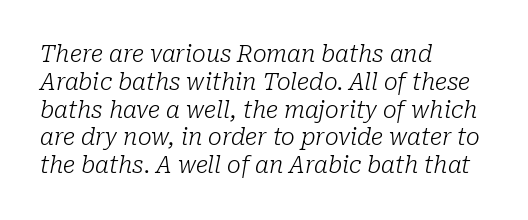
Standard letterfit; no display-style spreading of the glyphs. Italic: yes, the glyphs are oblique. Alignment: flush left. Is this a heavy cut? Hardly; it is regular or lighter.
